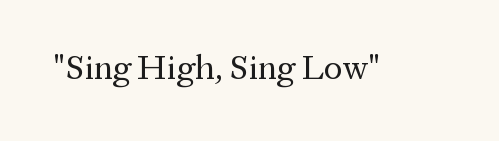
Q: Is the text bold? A: No.
Q: Is the text italic (slanted)? A: No, it is upright.
Q: Is the typeface a serif or a sans-serif typeface? A: Serif.
Q: Is the text underlined? A: No.
Q: Is the spacing between letters normal or unusually wide? A: Normal.
Q: Width (condensed, normal, or wide)? A: Normal.
Q: Stroke contrast? A: Medium.
Q: x-height? A: Medium.
Q: Monospaced? A: No.
